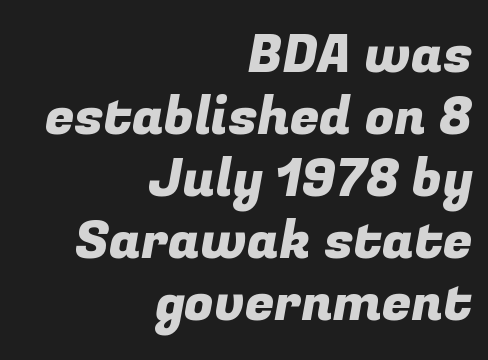
{"serif": "no", "width": "normal", "stroke_contrast": "low", "x_height": "medium", "monospaced": "no", "underline": "no", "align": "right", "line_spacing_ratio": 1.17, "letter_spacing": "normal", "letter_spacing_em": 0.0, "glyph_px": 53}
